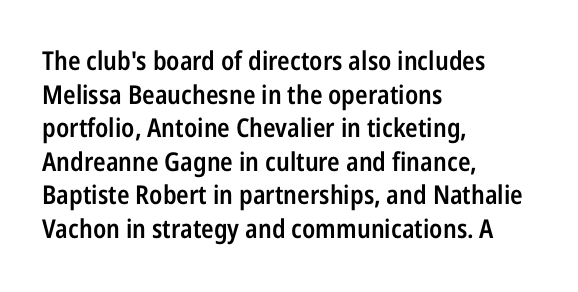
{"italic": "no", "bold": "semi", "underline": "no", "align": "left", "line_spacing": "normal", "line_spacing_ratio": 1.29, "letter_spacing": "normal", "letter_spacing_em": 0.0, "glyph_px": 26}
